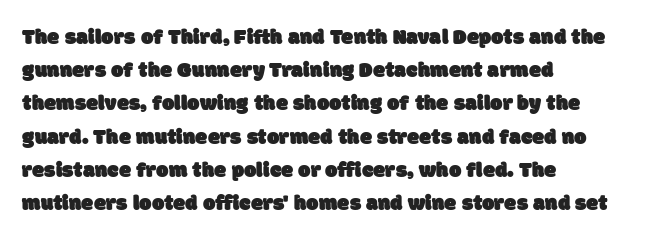
Q: Is the text underlined? A: No.
Q: How is the paragraph aligned? A: Left-aligned.
Q: Is the spacing between letters normal or unusually wide? A: Normal.
Q: Is the spacing between lines tight, normal or loose? A: Normal.
